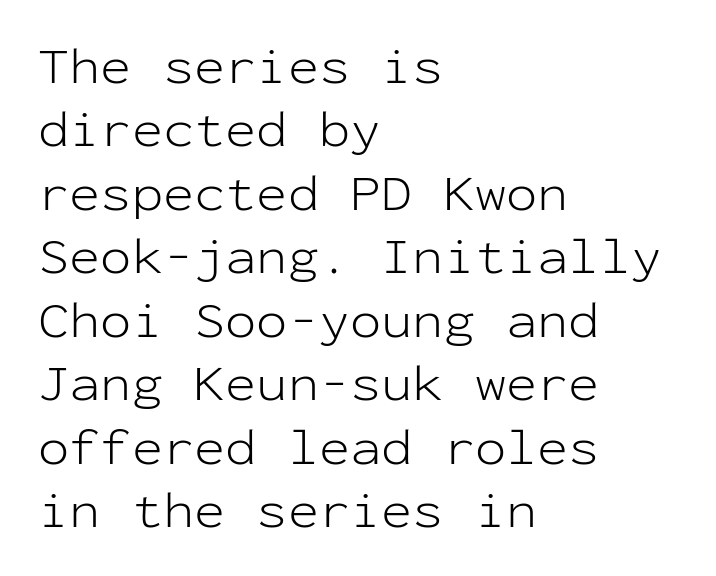
I'd call this a sans setting — the letters go barefoot. Heft: none added — not bold. The lettering holds an erect, upright posture throughout. Line starts are locked; line ends wander.
